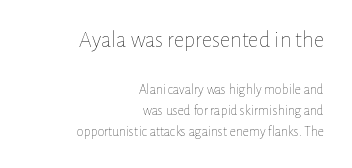
Q: Is the text bold? A: No.
Q: Is the text italic (slanted)? A: No, it is upright.
Q: Is the text underlined? A: No.
Q: How is the paragraph aligned? A: Right-aligned.
Q: Is the spacing between letters normal or unusually wide? A: Normal.
Q: Is the spacing between lines tight, normal or loose? A: Normal.
Q: Which block of text is set in a larger size, the first (top) or the second (bottom)? A: The first (top) one.
